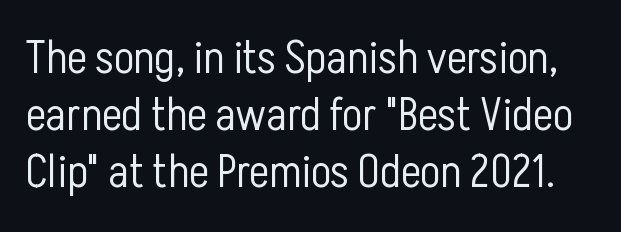
The lettering holds an erect, upright posture throughout. Spacing verdict: proportional, widths tailored to each character. Spacing between characters is what you'd get straight out of the box. The face used here is a sans, in the tradition of grotesques and geometrics. Anything drawn beneath the words? Only blank space. Nothing heavy about these letters — not bold at all.
